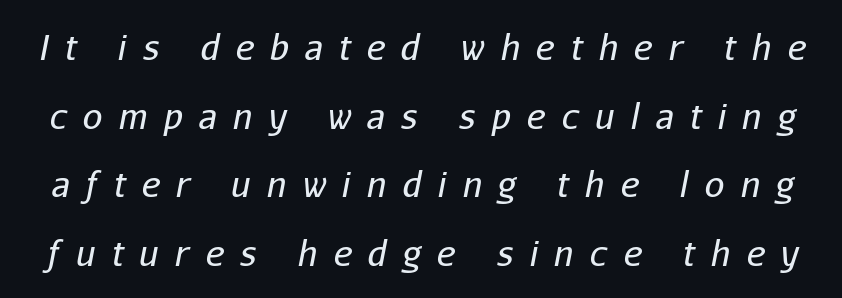
The image shows 35 px regular-weight type, italic (leaning right); set loose line spacing (1.96x), unusually wide letter spacing (+0.46 em), not underlined; low stroke contrast and a medium x-height.
